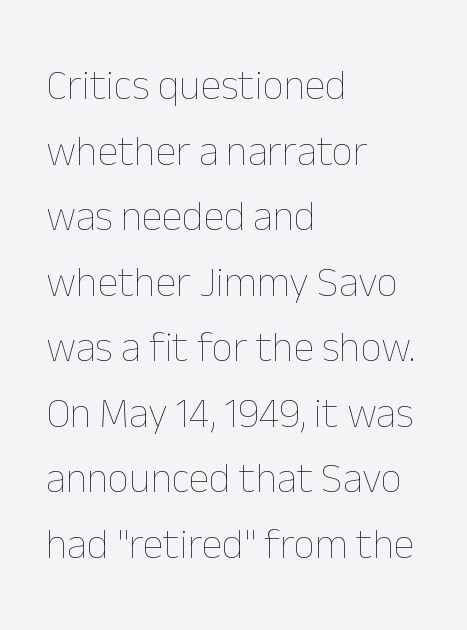
{"italic": "no", "bold": "no", "weight": "thin", "width": "normal", "stroke_contrast": "low", "x_height": "medium", "monospaced": "no", "underline": "no", "align": "left", "line_spacing": "normal", "line_spacing_ratio": 1.56, "letter_spacing": "normal", "letter_spacing_em": 0.0, "glyph_px": 42}
